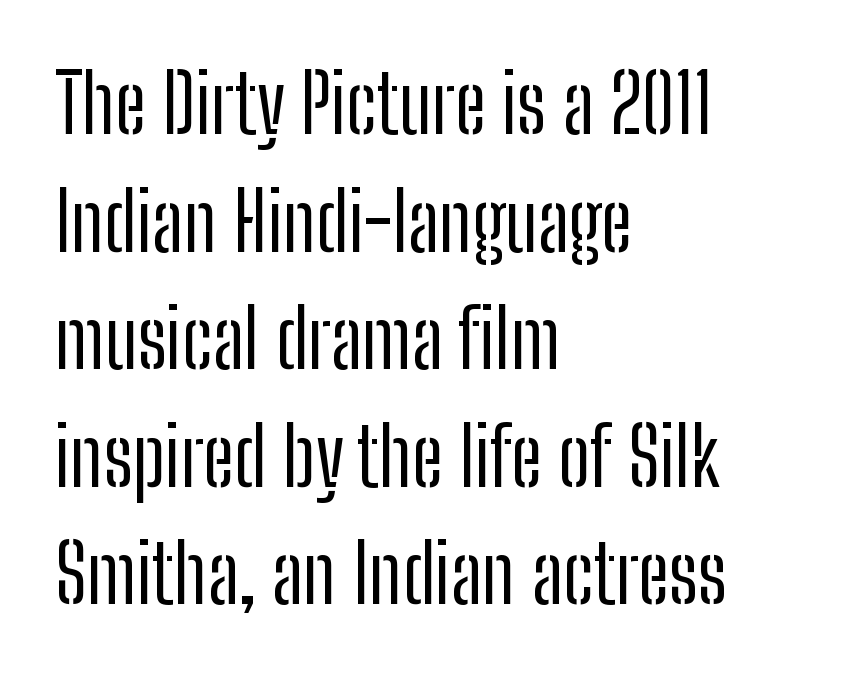
The image shows 80 px regular-weight, condensed sans-serif type, upright; set left-aligned, normal line spacing (1.47x), normal letter spacing, not underlined; low stroke contrast and a medium x-height.
